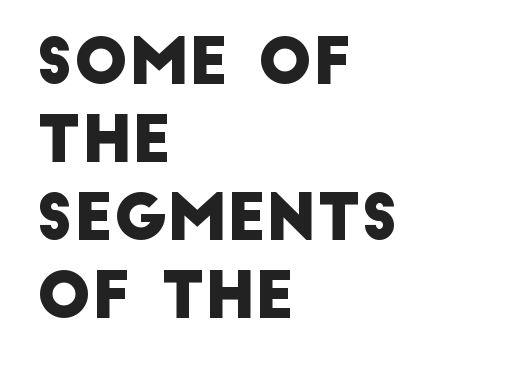
{"serif": "no", "width": "normal", "stroke_contrast": "low", "x_height": "large", "monospaced": "no", "underline": "no", "align": "left", "line_spacing_ratio": 1.22, "letter_spacing": "normal", "letter_spacing_em": 0.0, "glyph_px": 64}
